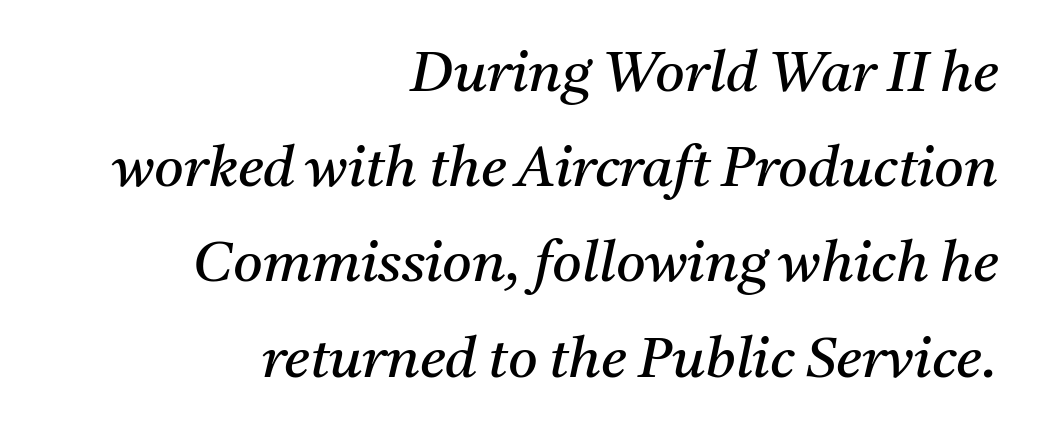
Q: Is the text bold? A: No.
Q: Is the text italic (slanted)? A: Yes, it leans right by about 11 degrees.
Q: Is the typeface a serif or a sans-serif typeface? A: Serif.
Q: Is the text underlined? A: No.
Q: How is the paragraph aligned? A: Right-aligned.
Q: Is the spacing between letters normal or unusually wide? A: Normal.
Q: Is the spacing between lines tight, normal or loose? A: Normal.
Q: Width (condensed, normal, or wide)? A: Normal.
Q: Stroke contrast? A: Medium.
Q: x-height? A: Medium.
Q: Monospaced? A: No.
